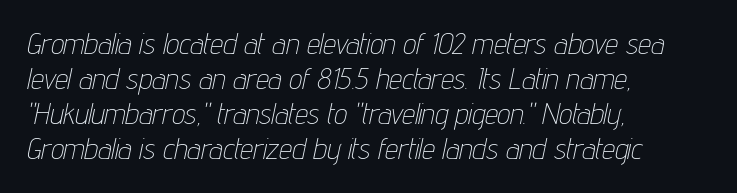
The image shows 29 px thin, condensed type, italic (leaning right); set left-aligned, line spacing 1.21x, normal letter spacing, not underlined; low stroke contrast and a medium x-height.
